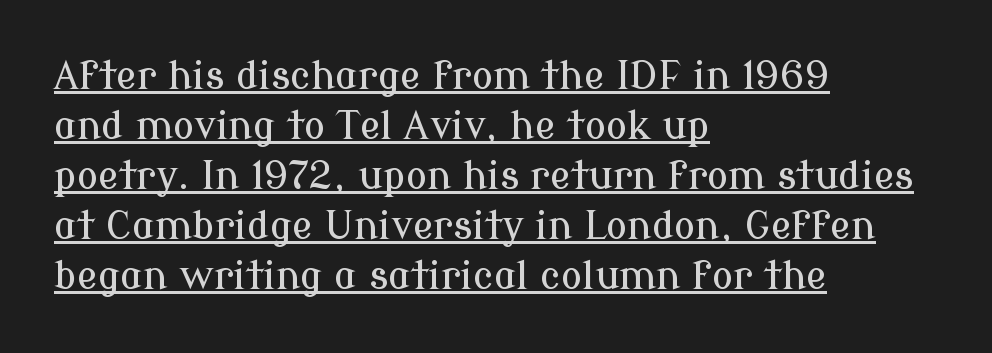
Q: Is the text italic (slanted)? A: No, it is upright.
Q: Is the typeface a serif or a sans-serif typeface? A: Serif.
Q: Is the text underlined? A: Yes.
Q: How is the paragraph aligned? A: Left-aligned.
Q: Is the spacing between letters normal or unusually wide? A: Normal.
Q: Is the spacing between lines tight, normal or loose? A: Normal.
Q: Width (condensed, normal, or wide)? A: Normal.
Q: Stroke contrast? A: Low.
Q: x-height? A: Medium.
Q: Monospaced? A: No.
